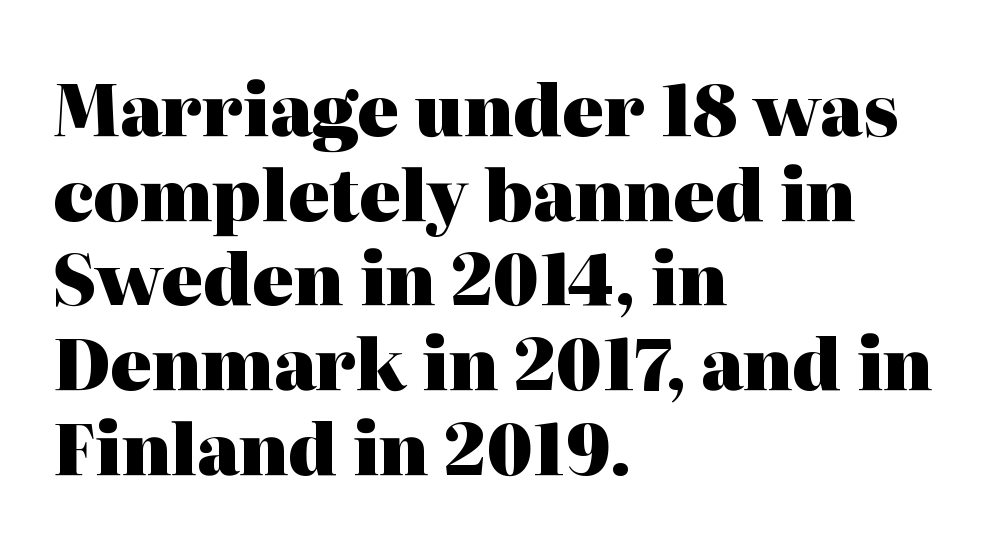
Q: Is the text bold? A: Yes.
Q: Is the text italic (slanted)? A: No, it is upright.
Q: Is the typeface a serif or a sans-serif typeface? A: Serif.
Q: Is the text underlined? A: No.
Q: How is the paragraph aligned? A: Left-aligned.
Q: Is the spacing between letters normal or unusually wide? A: Normal.
Q: Width (condensed, normal, or wide)? A: Normal.
Q: Stroke contrast? A: High.
Q: x-height? A: Medium.
Q: Monospaced? A: No.
